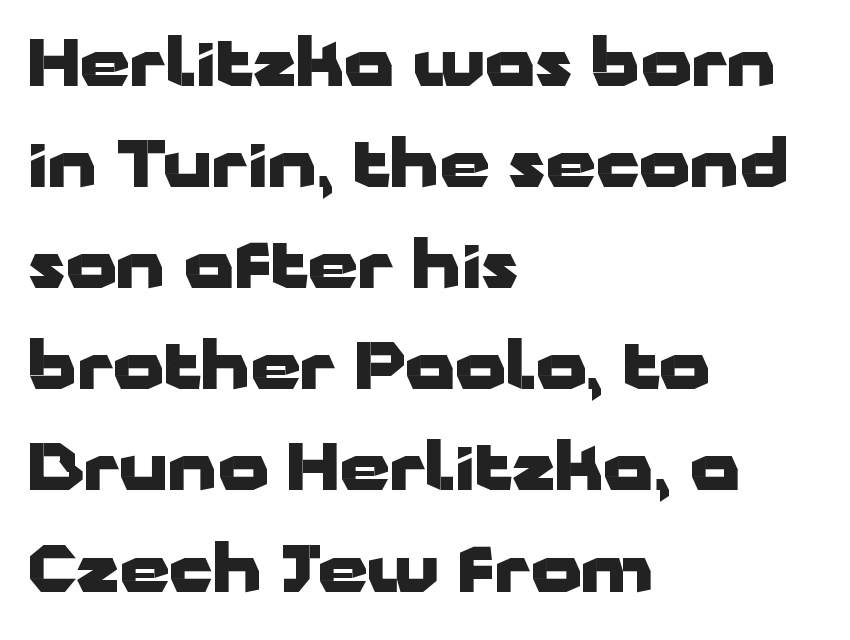
The passage is arranged the way most books set body copy — flush left. Decoration check: the copy has no underline. Characters remain perfectly vertical along every line. The passage shown is typed in a proportional face where columns would drift. A typesetter would call this leading conventional body-copy spacing.
